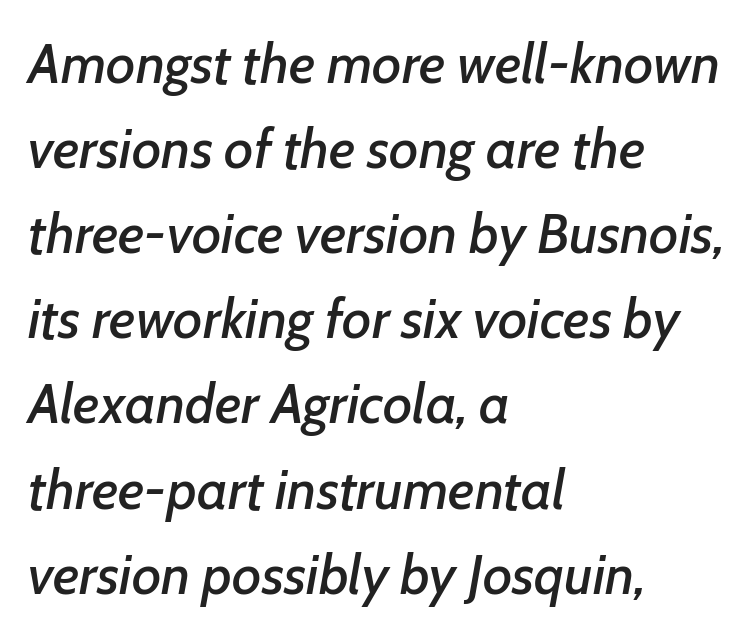
The image shows 56 px text type, italic (leaning right); set left-aligned, normal line spacing (1.52x), normal letter spacing, not underlined; low stroke contrast and a medium x-height.
